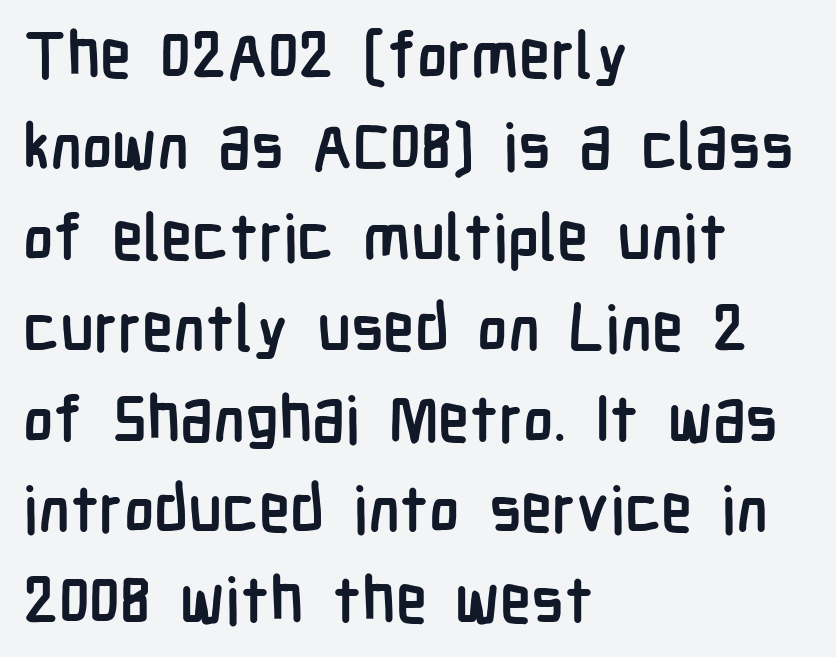
A student would call this left alignment; a typographer would say flush left, rag right. The axis of the letterforms is exactly vertical. The rows are spaced the way most documents space them. The passage shown has conventional tracking throughout.
